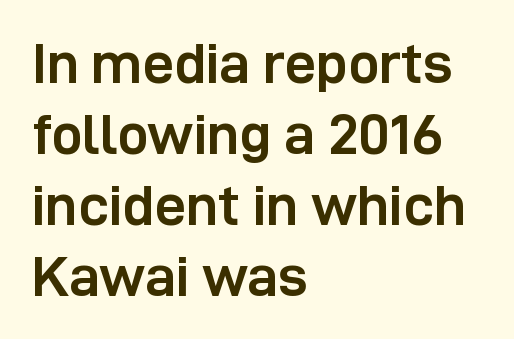
The image shows 56 px semibold sans-serif type, upright; set left-aligned, normal line spacing (1.27x), normal letter spacing, not underlined; low stroke contrast and a medium x-height.
